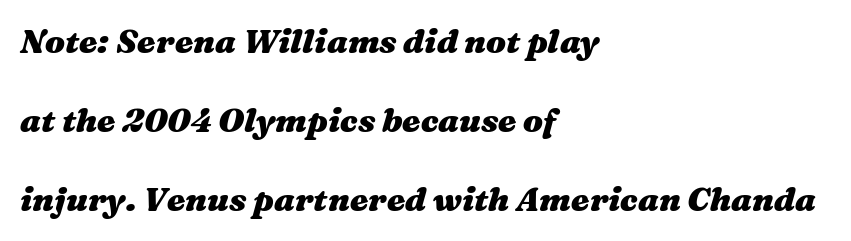
{"italic": "yes", "lean": "right", "slant_degrees": 16, "bold": "yes", "weight": "heavy", "width": "wide", "stroke_contrast": "medium", "x_height": "medium", "monospaced": "no", "underline": "no", "align": "left", "line_spacing": "loose", "line_spacing_ratio": 2.4, "letter_spacing": "normal", "letter_spacing_em": 0.0, "glyph_px": 33}
